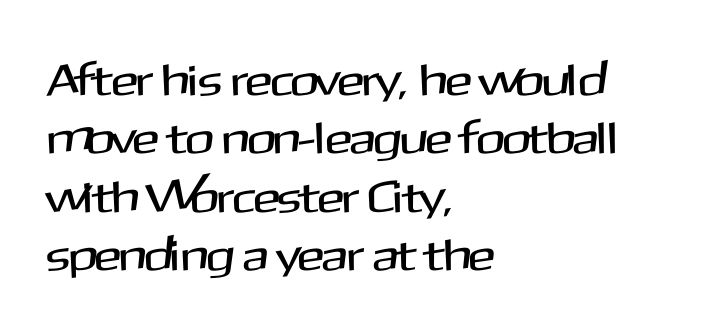
{"serif": "no", "italic": "no", "width": "normal", "stroke_contrast": "medium", "x_height": "medium", "monospaced": "no", "underline": "no", "align": "left", "line_spacing": "normal", "line_spacing_ratio": 1.3, "letter_spacing": "normal", "letter_spacing_em": 0.0, "glyph_px": 45}
